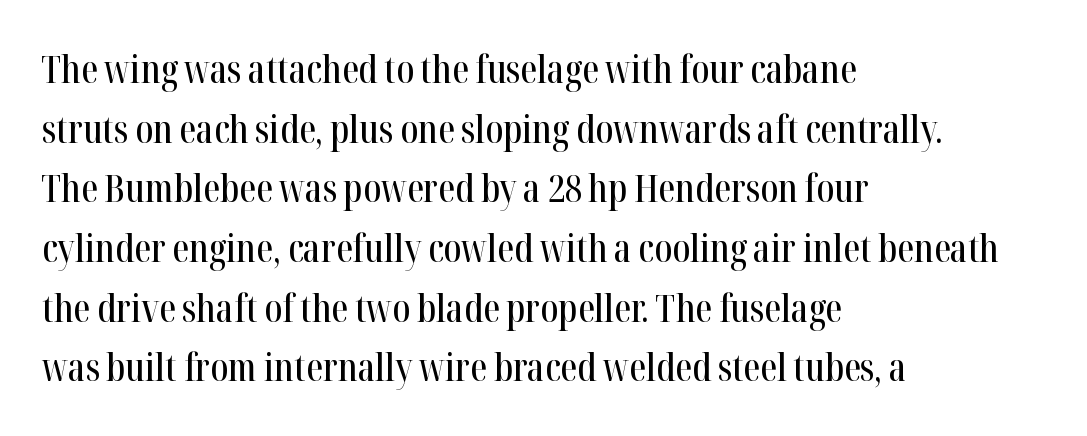
{"serif": "yes", "italic": "no", "width": "condensed", "stroke_contrast": "high", "x_height": "medium", "monospaced": "no", "underline": "no", "align": "left", "line_spacing": "normal", "line_spacing_ratio": 1.57, "letter_spacing": "normal", "letter_spacing_em": 0.0, "glyph_px": 38}
